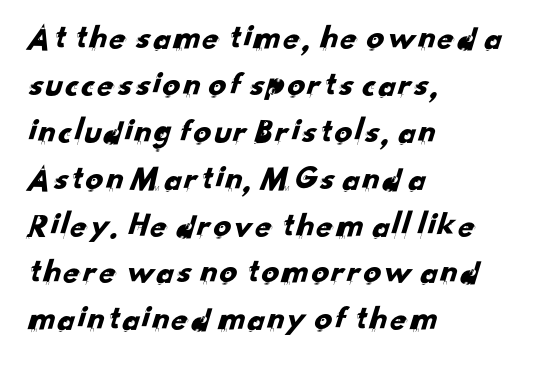
The image shows 35 px sans-serif type; set left-aligned, normal line spacing (1.34x), normal letter spacing, not underlined; low stroke contrast and a small x-height.
